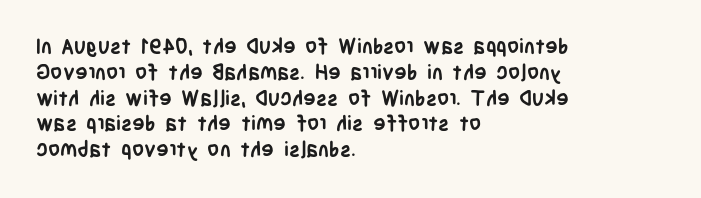
Q: Is the text bold? A: Yes.
Q: Is the text italic (slanted)? A: No, it is upright.
Q: Is the text underlined? A: No.
Q: How is the paragraph aligned? A: Left-aligned.
Q: Is the spacing between letters normal or unusually wide? A: Normal.
